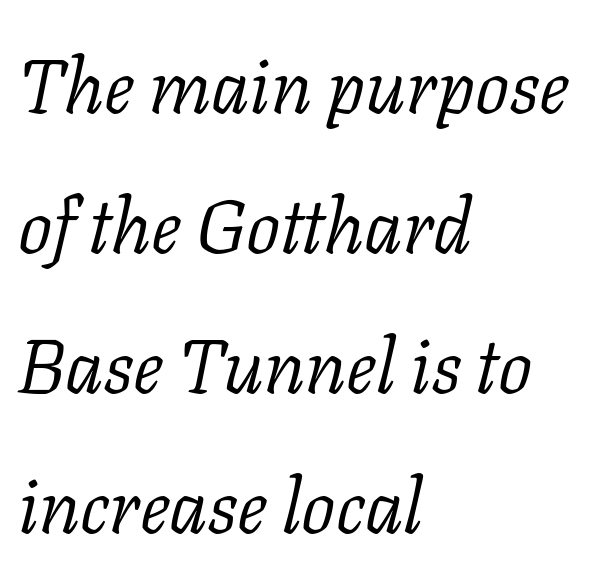
Q: Is the text bold? A: No.
Q: Is the text italic (slanted)? A: Yes, it leans right by about 11 degrees.
Q: Is the typeface a serif or a sans-serif typeface? A: Serif.
Q: Is the text underlined? A: No.
Q: How is the paragraph aligned? A: Left-aligned.
Q: Is the spacing between letters normal or unusually wide? A: Normal.
Q: Width (condensed, normal, or wide)? A: Normal.
Q: Stroke contrast? A: Low.
Q: x-height? A: Medium.
Q: Monospaced? A: No.
